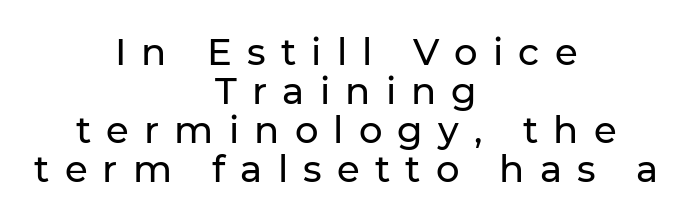
{"serif": "no", "italic": "no", "width": "normal", "stroke_contrast": "low", "x_height": "medium", "monospaced": "no", "underline": "no", "align": "center", "line_spacing": "tight", "line_spacing_ratio": 1.05, "letter_spacing": "wide", "letter_spacing_em": 0.41, "glyph_px": 37}
